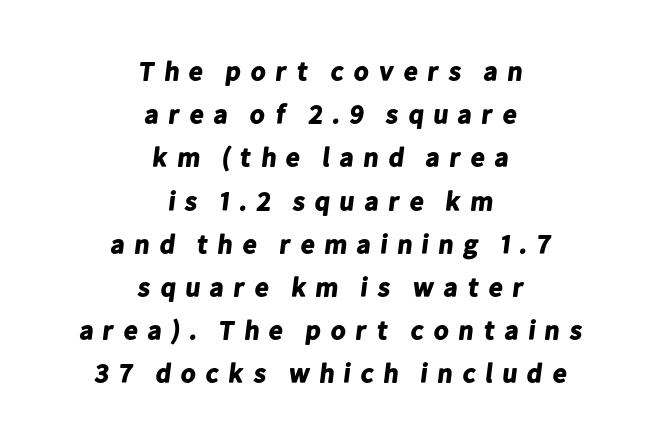
The image shows 27 px bold type; set centered, normal line spacing (1.6x), unusually wide letter spacing (+0.3 em), not underlined.
